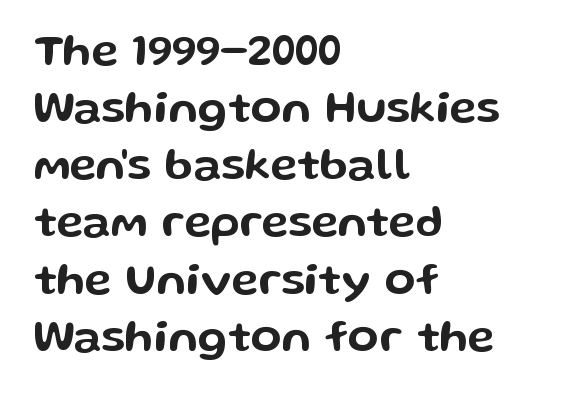
Q: Is the text italic (slanted)? A: No, it is upright.
Q: Is the typeface a serif or a sans-serif typeface? A: Sans-serif.
Q: Is the text underlined? A: No.
Q: How is the paragraph aligned? A: Left-aligned.
Q: Is the spacing between letters normal or unusually wide? A: Normal.
Q: Is the spacing between lines tight, normal or loose? A: Normal.
Q: Width (condensed, normal, or wide)? A: Wide.
Q: Stroke contrast? A: Low.
Q: x-height? A: Medium.
Q: Monospaced? A: No.
